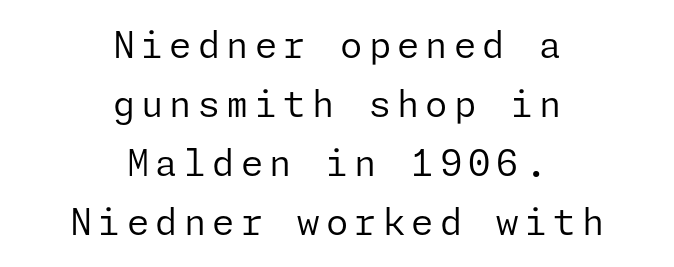
Check under the words: just untouched page. The lines are quadded center. Vertically, the passage feels balanced, rows spaced as you'd expect. The letterforms sit at book weight or below.
